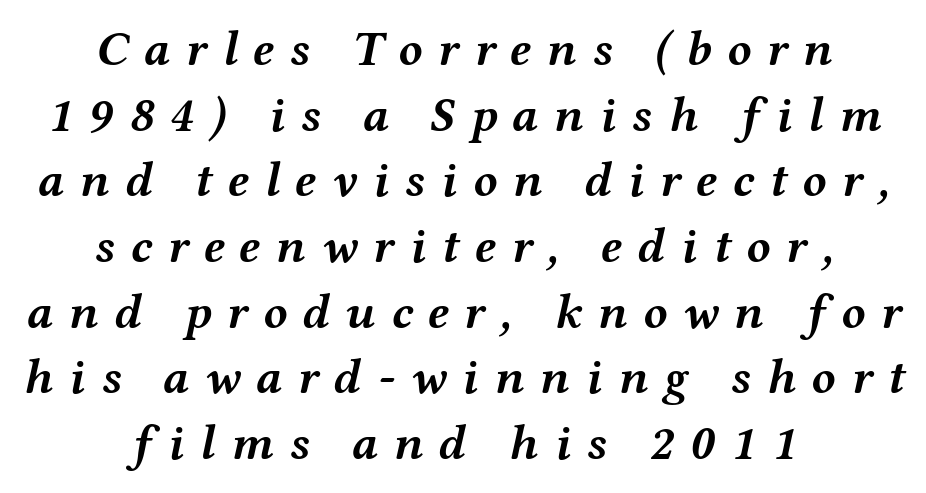
The image shows 49 px semibold, wide type, italic (leaning right); set centered, normal line spacing (1.34x), unusually wide letter spacing (+0.32 em), not underlined; medium stroke contrast and a medium x-height.
